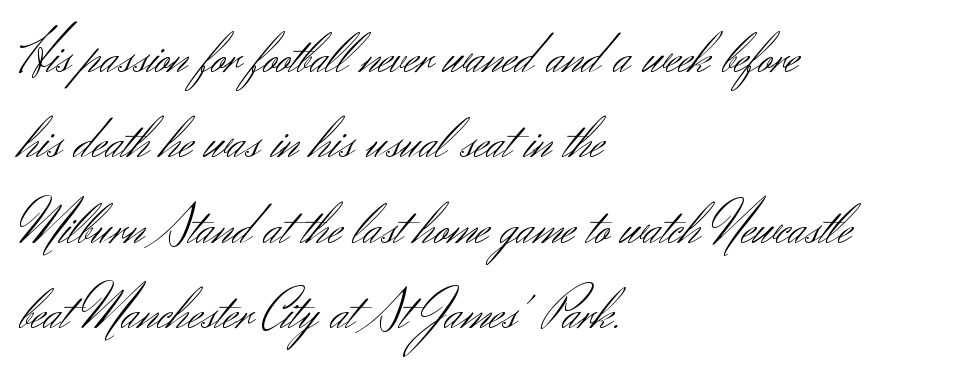
The rendering shows plain stroke endings on the letterforms — a sans-serif design. A typesetter would call this zero additional tracking. Stroke thickness stays within the range of a standard reading face or lighter. Successive baselines arrive at the customary interval. The passage shown is typed in a proportional face where columns would drift. Notice how the passage keeps a crisp vertical edge on the left only.
